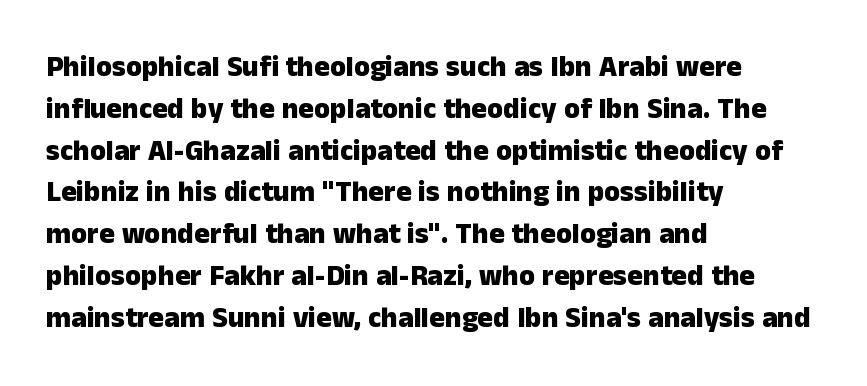
Q: Is the text bold? A: Yes.
Q: Is the text italic (slanted)? A: No, it is upright.
Q: Is the typeface a serif or a sans-serif typeface? A: Sans-serif.
Q: Is the text underlined? A: No.
Q: How is the paragraph aligned? A: Left-aligned.
Q: Is the spacing between letters normal or unusually wide? A: Normal.
Q: Is the spacing between lines tight, normal or loose? A: Normal.
Q: Width (condensed, normal, or wide)? A: Normal.
Q: Stroke contrast? A: Low.
Q: x-height? A: Medium.
Q: Monospaced? A: No.
